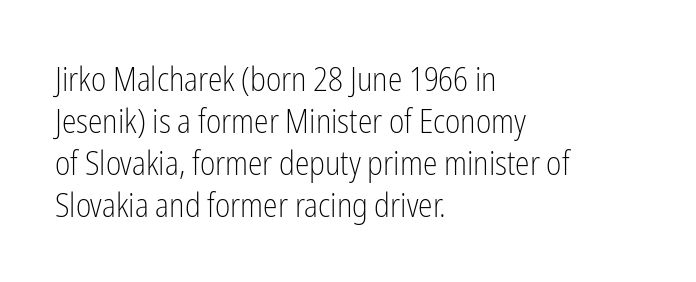
The typeface has the unassuming heft of standard copy or less. The zone under the glyphs is completely vacant. This is sans-serif lettering, the kind often seen on screens and signage. Nobody touched the tracking dial on this one. Character widths vary here, with narrow letters taking less room than wide ones.
